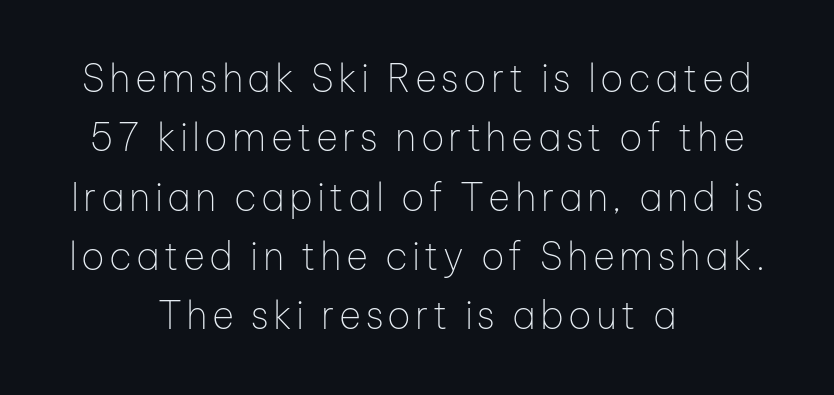
The passage shown is typed in a proportional face where columns would drift. Type style note: lacks serifs. The space between consecutive lines is moderate. The baseline area is clear. Is there any slant? The stems are plumb. Ink coverage per letter is moderate at most.
